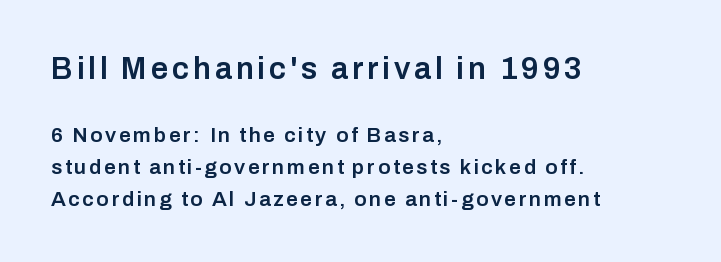
Q: Is the text bold? A: Semi-bold.
Q: Is the text italic (slanted)? A: No, it is upright.
Q: Is the typeface a serif or a sans-serif typeface? A: Sans-serif.
Q: Is the text underlined? A: No.
Q: How is the paragraph aligned? A: Left-aligned.
Q: Is the spacing between lines tight, normal or loose? A: Normal.
Q: Which block of text is set in a larger size, the first (top) or the second (bottom)? A: The first (top) one.
Q: Width (condensed, normal, or wide)? A: Normal.
Q: Stroke contrast? A: Low.
Q: x-height? A: Medium.
Q: Monospaced? A: No.
